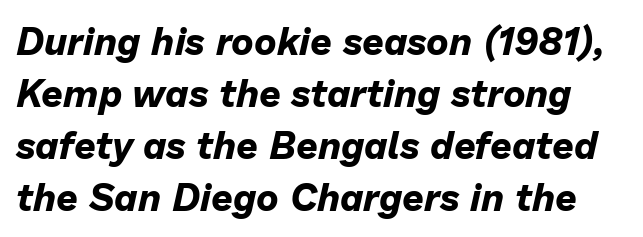
The image shows 38 px bold type, italic (leaning right); set normal line spacing (1.37x), normal letter spacing, not underlined; low stroke contrast and a medium x-height.
